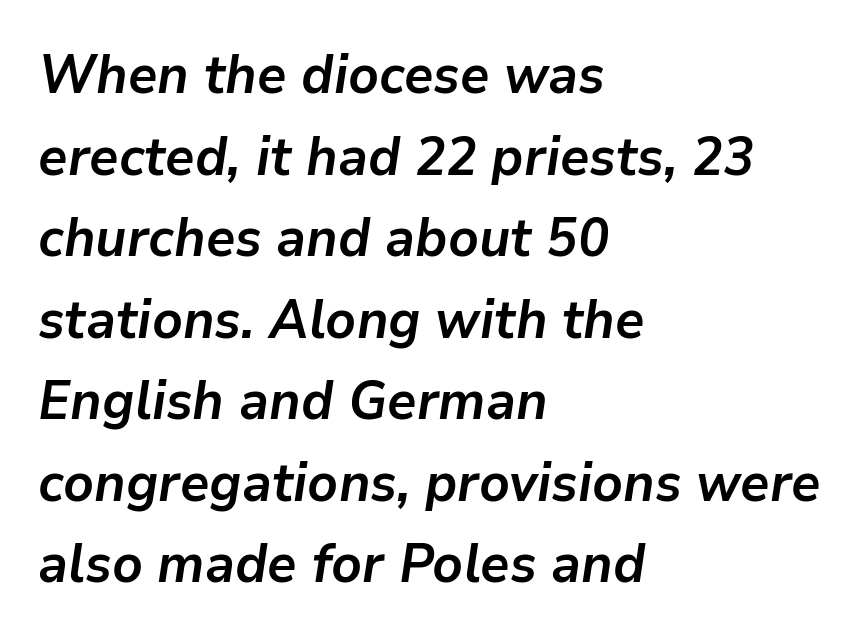
{"italic": "yes", "lean": "right", "slant_degrees": 9, "bold": "yes", "weight": "semibold", "width": "normal", "stroke_contrast": "low", "x_height": "medium", "monospaced": "no", "underline": "no", "align": "left", "line_spacing": "normal", "line_spacing_ratio": 1.51, "letter_spacing": "normal", "letter_spacing_em": 0.0, "glyph_px": 54}
